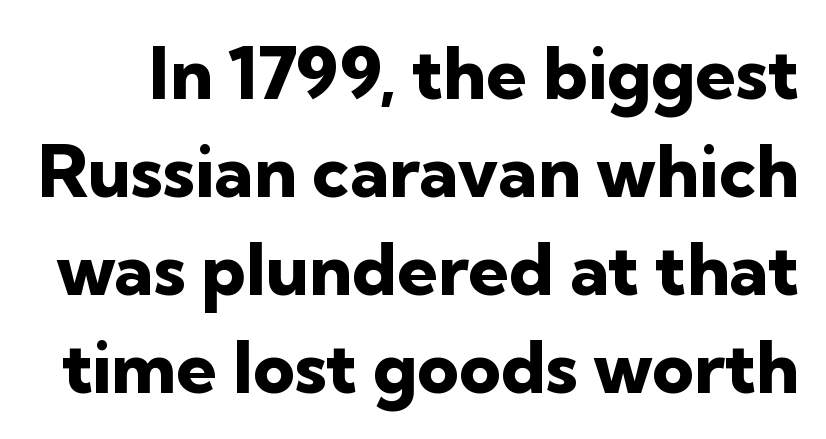
{"serif": "no", "italic": "no", "bold": "yes", "weight": "heavy", "width": "normal", "stroke_contrast": "low", "x_height": "medium", "monospaced": "no", "underline": "no", "line_spacing": "normal", "line_spacing_ratio": 1.36, "letter_spacing": "normal", "letter_spacing_em": 0.0, "glyph_px": 72}
